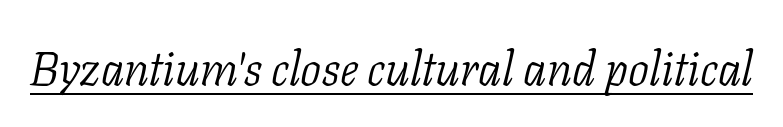
The image shows 47 px light serif type, italic (leaning right); set normal letter spacing, underlined; low stroke contrast and a medium x-height.
